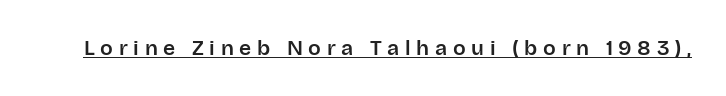
Q: Is the text italic (slanted)? A: No, it is upright.
Q: Is the text underlined? A: Yes.
Q: Is the spacing between letters normal or unusually wide? A: Unusually wide.
